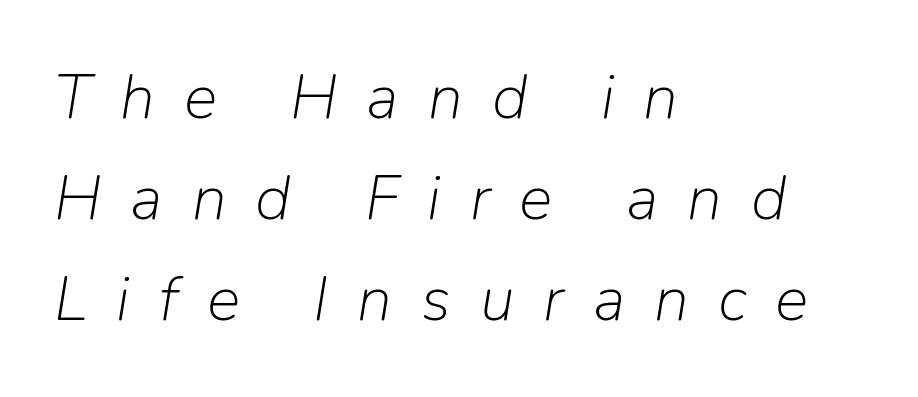
{"italic": "yes", "lean": "right", "slant_degrees": 9, "bold": "no", "weight": "light", "width": "normal", "stroke_contrast": "low", "x_height": "medium", "monospaced": "no", "underline": "no", "align": "left", "line_spacing": "normal", "line_spacing_ratio": 1.6, "letter_spacing": "wide", "letter_spacing_em": 0.46, "glyph_px": 63}
